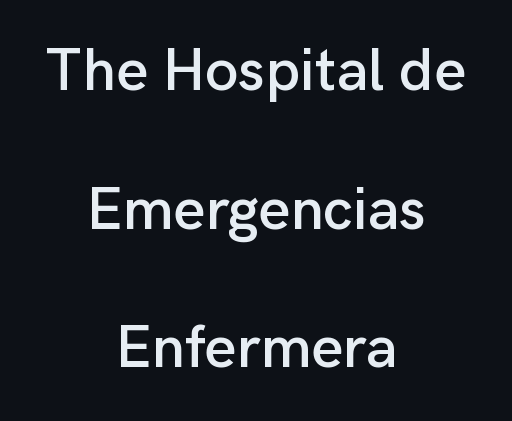
Q: Is the text italic (slanted)? A: No, it is upright.
Q: Is the typeface a serif or a sans-serif typeface? A: Sans-serif.
Q: Is the text underlined? A: No.
Q: How is the paragraph aligned? A: Centered.
Q: Is the spacing between letters normal or unusually wide? A: Normal.
Q: Is the spacing between lines tight, normal or loose? A: Loose.
Q: Width (condensed, normal, or wide)? A: Normal.
Q: Stroke contrast? A: Low.
Q: x-height? A: Medium.
Q: Monospaced? A: No.
